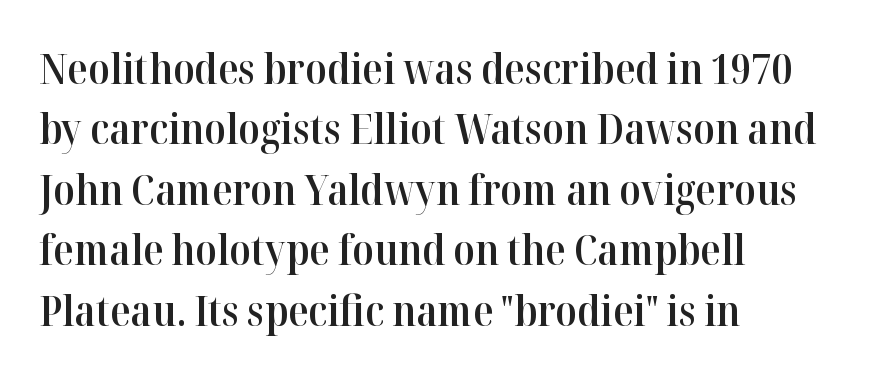
Q: Is the text bold? A: Semi-bold.
Q: Is the text italic (slanted)? A: No, it is upright.
Q: Is the typeface a serif or a sans-serif typeface? A: Serif.
Q: Is the text underlined? A: No.
Q: How is the paragraph aligned? A: Left-aligned.
Q: Is the spacing between letters normal or unusually wide? A: Normal.
Q: Is the spacing between lines tight, normal or loose? A: Normal.
Q: Width (condensed, normal, or wide)? A: Normal.
Q: Stroke contrast? A: High.
Q: x-height? A: Medium.
Q: Monospaced? A: No.
